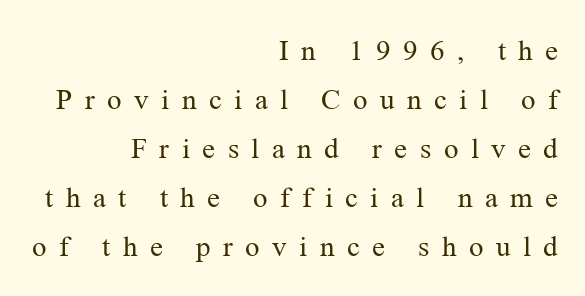
Q: Is the text bold? A: No.
Q: Is the text italic (slanted)? A: No, it is upright.
Q: Is the typeface a serif or a sans-serif typeface? A: Serif.
Q: Is the text underlined? A: No.
Q: How is the paragraph aligned? A: Right-aligned.
Q: Is the spacing between letters normal or unusually wide? A: Unusually wide.
Q: Is the spacing between lines tight, normal or loose? A: Normal.
Q: Width (condensed, normal, or wide)? A: Normal.
Q: Stroke contrast? A: Medium.
Q: x-height? A: Medium.
Q: Monospaced? A: No.
